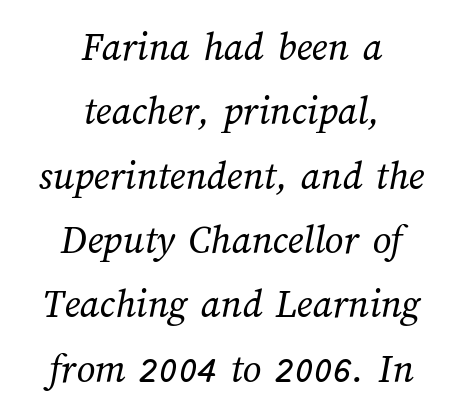
The image shows 41 px regular-weight type; set centered, normal line spacing (1.57x), normal letter spacing, not underlined; medium stroke contrast and a medium x-height.
